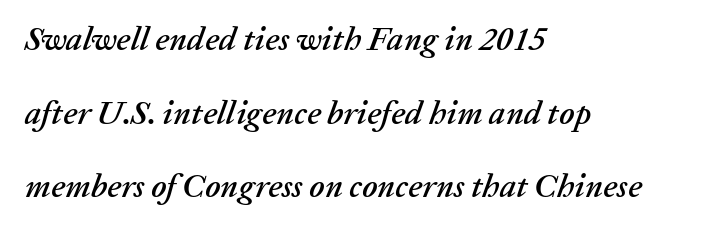
{"italic": "yes", "lean": "right", "slant_degrees": 20, "width": "normal", "stroke_contrast": "low", "x_height": "medium", "monospaced": "no", "underline": "no", "align": "left", "line_spacing": "loose", "line_spacing_ratio": 2.23, "letter_spacing": "normal", "letter_spacing_em": 0.0, "glyph_px": 33}
